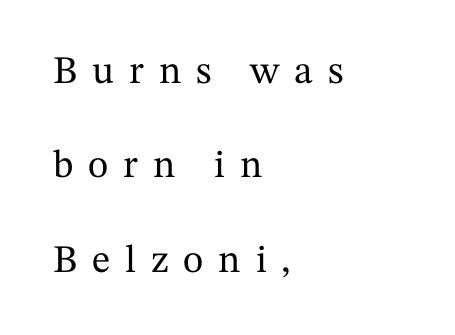
The image shows 39 px serif type, upright; set left-aligned, loose line spacing (2.42x), unusually wide letter spacing (+0.38 em), not underlined; medium stroke contrast and a medium x-height.
